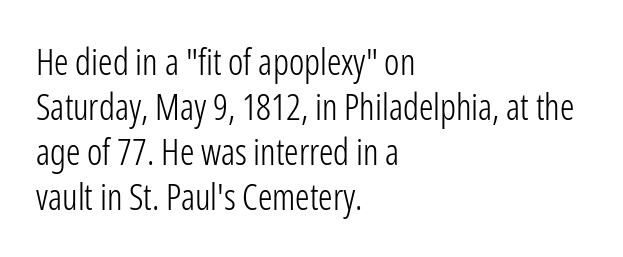
The image shows 36 px light, condensed sans-serif type, upright; set left-aligned, normal line spacing (1.25x), normal letter spacing, not underlined; low stroke contrast and a medium x-height.
